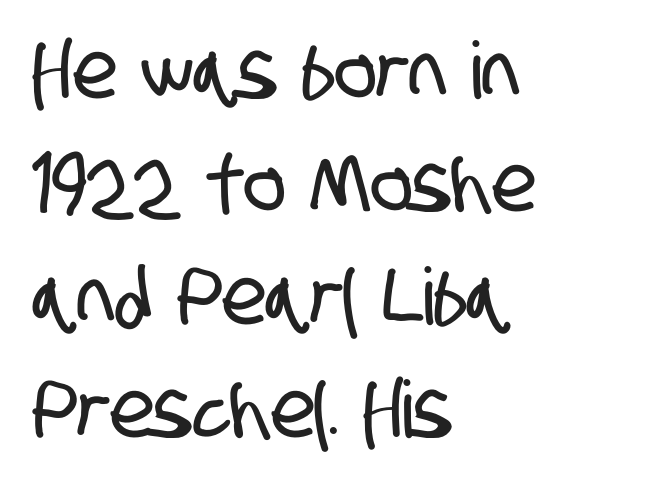
The image shows 79 px condensed sans-serif type; set left-aligned, normal line spacing (1.43x), normal letter spacing, not underlined; low stroke contrast and a large x-height.
